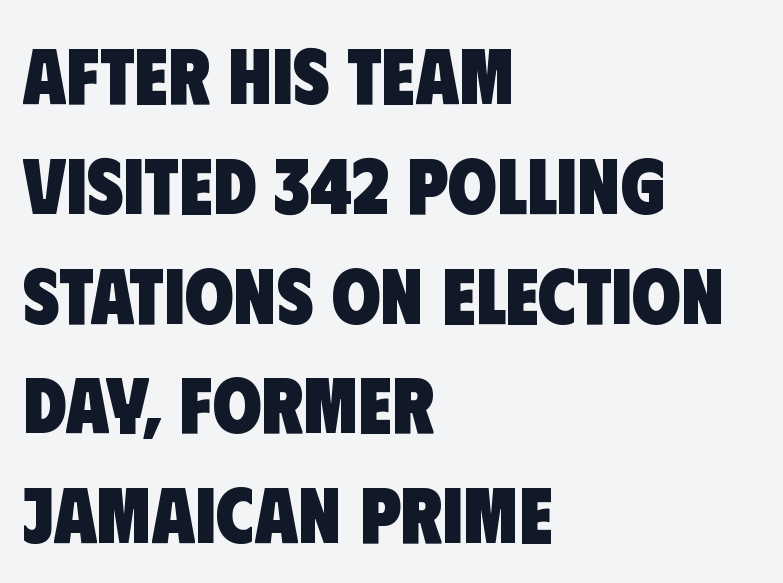
You can tell from the bare stems that sans-serif type was used. The vertical gap from one line to the next is medium. If you drew a ruler down the left edge, every line would touch it. The passage shown has conventional tracking throughout.
